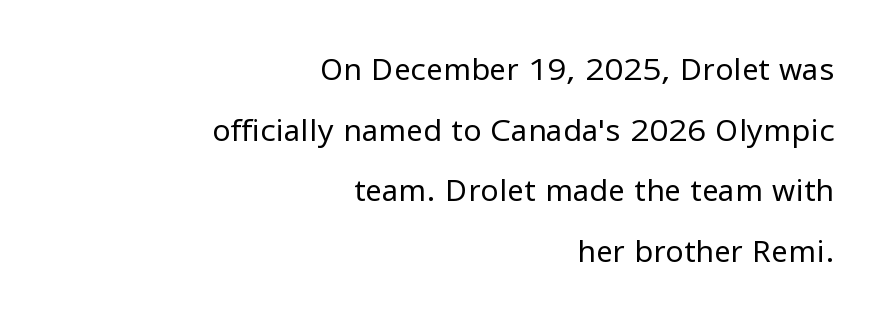
The letters stand straight up with perfectly vertical stems. Which margin do the lines hug? The right one — the left edge is uneven. Rule under the text: the space is simply empty. Nothing heavy about these letters — not bold at all. The letters advance in unequal steps, a hallmark of proportional type. The rendering uses a large line-height, opening up the rows.
